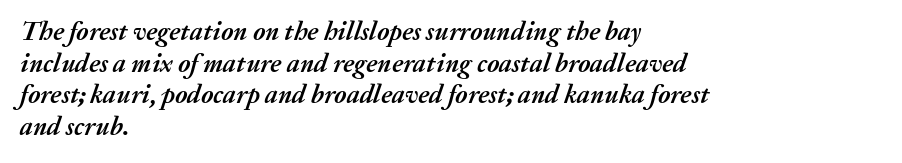
Q: Is the text bold? A: Yes.
Q: Is the text italic (slanted)? A: Yes, it leans right by about 20 degrees.
Q: Is the text underlined? A: No.
Q: How is the paragraph aligned? A: Left-aligned.
Q: Is the spacing between letters normal or unusually wide? A: Normal.
